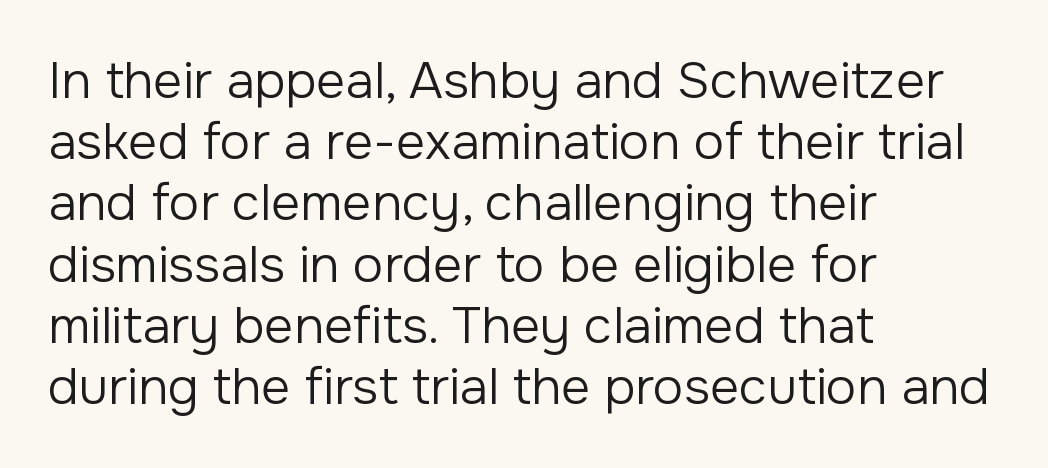
Q: Is the text bold? A: No.
Q: Is the text italic (slanted)? A: No, it is upright.
Q: Is the typeface a serif or a sans-serif typeface? A: Sans-serif.
Q: Is the text underlined? A: No.
Q: How is the paragraph aligned? A: Left-aligned.
Q: Is the spacing between letters normal or unusually wide? A: Normal.
Q: Width (condensed, normal, or wide)? A: Normal.
Q: Stroke contrast? A: Low.
Q: x-height? A: Medium.
Q: Monospaced? A: No.
